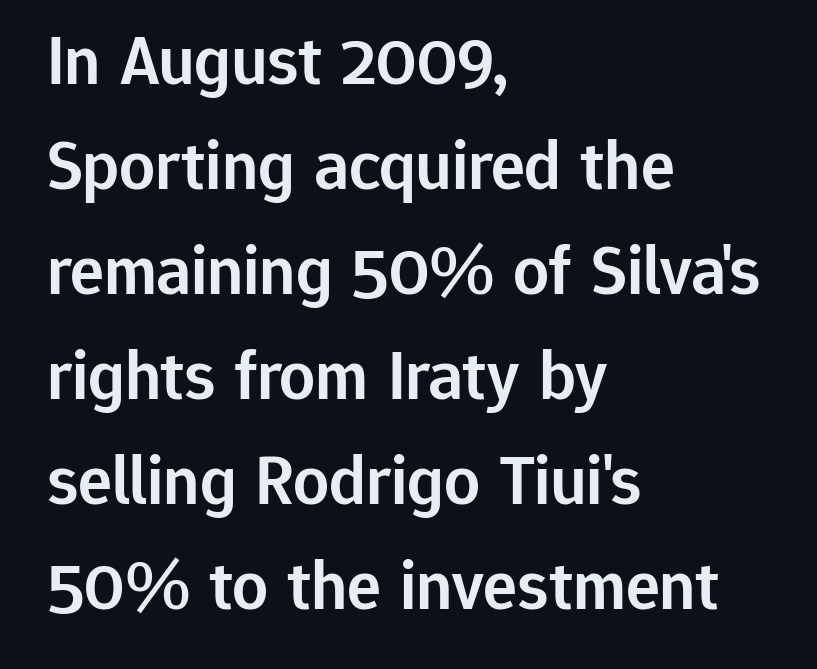
{"serif": "no", "italic": "no", "bold": "semi", "weight": "semibold", "width": "normal", "stroke_contrast": "low", "x_height": "medium", "monospaced": "no", "underline": "no", "align": "left", "line_spacing": "normal", "line_spacing_ratio": 1.48, "letter_spacing": "normal", "letter_spacing_em": 0.0, "glyph_px": 71}
